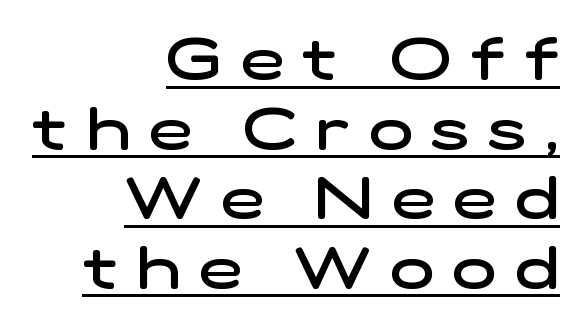
{"serif": "no", "bold": "semi", "weight": "semibold", "width": "wide", "stroke_contrast": "low", "x_height": "medium", "monospaced": "no", "underline": "yes", "align": "right", "line_spacing_ratio": 1.2, "letter_spacing": "wide", "letter_spacing_em": 0.33, "glyph_px": 58}
